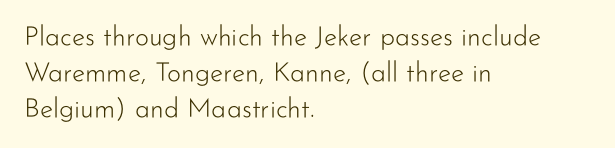
A clean baseline with only descenders dipping below it. The letters stand upright; this is a roman face. The letterforms sit shoulder to shoulder at normal distance. The compositor pushed each line to the left boundary.
